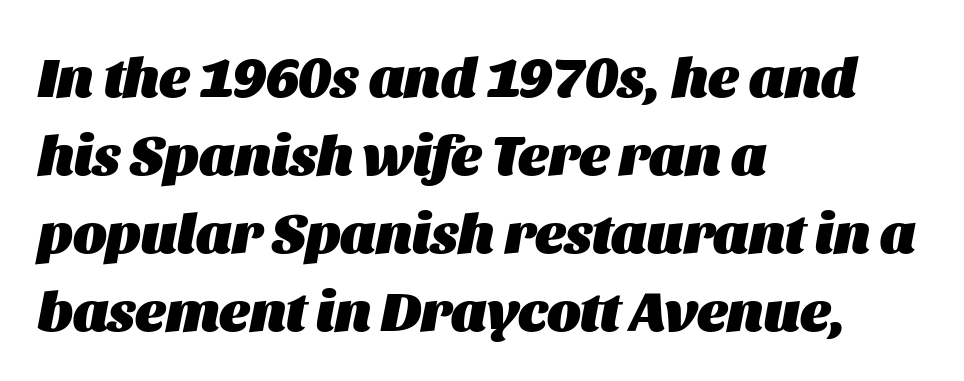
The image shows 57 px heavy type, italic (leaning right); set left-aligned, normal line spacing (1.37x), normal letter spacing, not underlined; medium stroke contrast and a large x-height.
